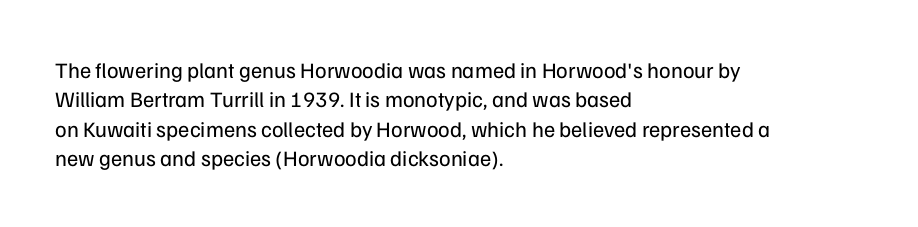
Bare-footed words on every line. Every stem runs plumb, perpendicular to the baseline. The typesetting does not lean heavy: it is not bold. Tracking value appears to be zero — textbook default spacing. The vertical gap from one line to the next is medium.
